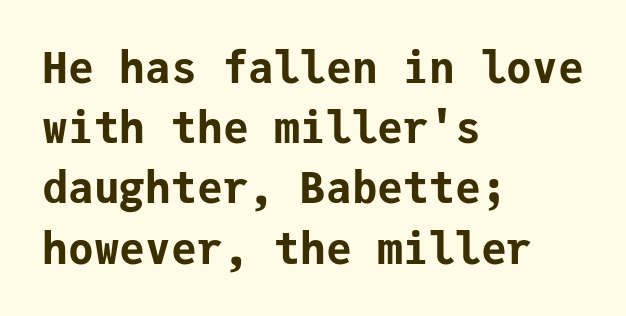
{"serif": "no", "italic": "no", "bold": "yes", "weight": "bold", "width": "normal", "stroke_contrast": "low", "x_height": "medium", "monospaced": "yes", "underline": "no", "align": "left", "line_spacing": "normal", "line_spacing_ratio": 1.4, "letter_spacing": "normal", "letter_spacing_em": 0.0, "glyph_px": 43}
